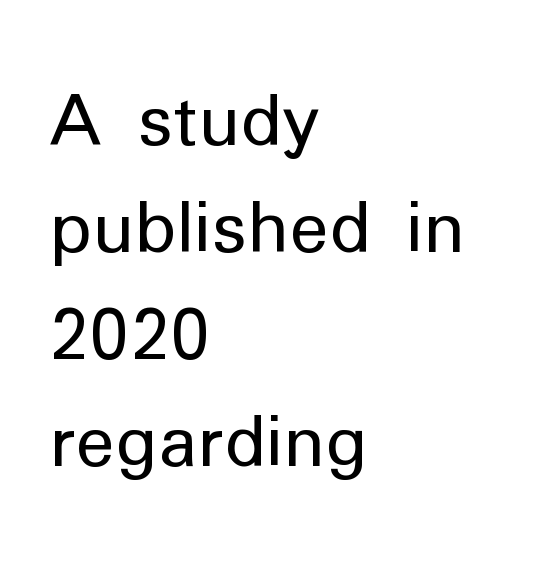
The image shows 70 px regular-weight sans-serif type, upright; set left-aligned, normal line spacing (1.53x), normal letter spacing, not underlined; low stroke contrast and a medium x-height.
